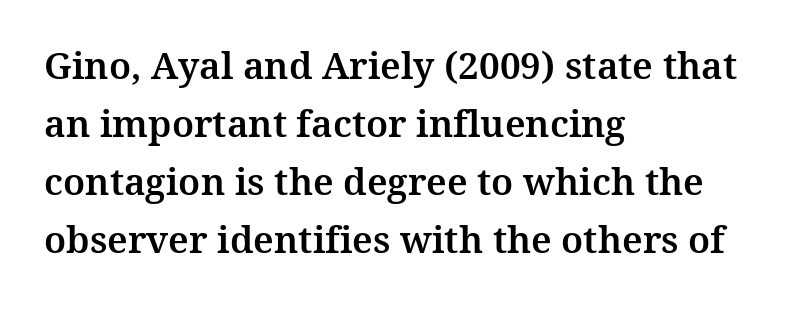
{"serif": "yes", "italic": "no", "width": "normal", "stroke_contrast": "medium", "x_height": "medium", "monospaced": "no", "underline": "no", "align": "left", "line_spacing": "normal", "line_spacing_ratio": 1.57, "letter_spacing": "normal", "letter_spacing_em": 0.0, "glyph_px": 37}
